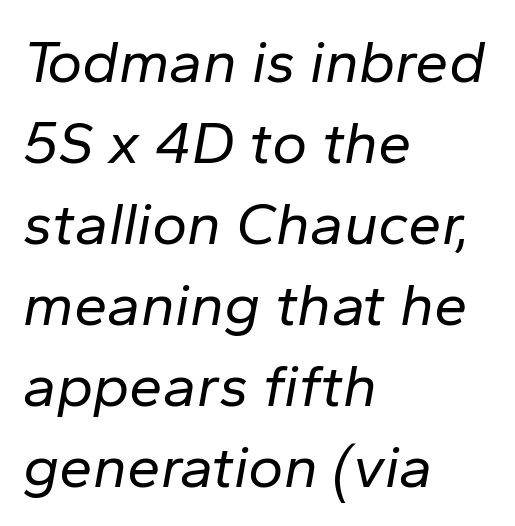
{"italic": "yes", "lean": "right", "slant_degrees": 10, "bold": "no", "weight": "regular", "width": "normal", "stroke_contrast": "low", "x_height": "medium", "monospaced": "no", "underline": "no", "align": "left", "line_spacing": "normal", "line_spacing_ratio": 1.35, "letter_spacing": "normal", "letter_spacing_em": 0.0, "glyph_px": 60}
